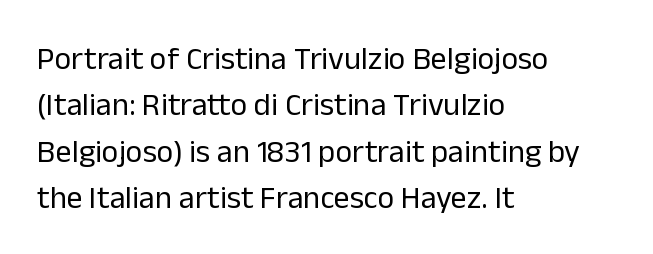
A student would call this left alignment; a typographer would say flush left, rag right. Lines of text with bare space underneath. The strokes are not fattened; the text isn't bold. Does extra space separate the letters? No, they use regular spacing. Does the lettering tilt? It doesn't — this is upright. The vertical gap from one line to the next is medium.
